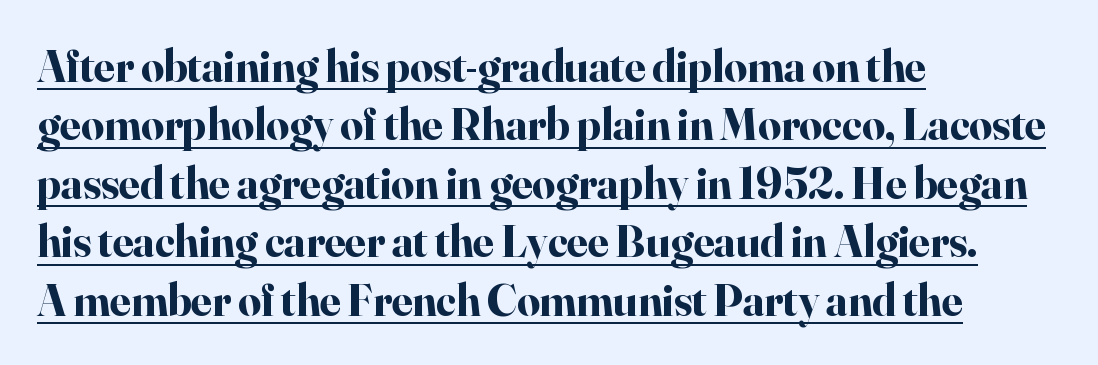
{"serif": "yes", "italic": "no", "bold": "yes", "weight": "bold", "width": "normal", "stroke_contrast": "high", "x_height": "small", "monospaced": "no", "underline": "yes", "align": "left", "line_spacing": "normal", "line_spacing_ratio": 1.3, "letter_spacing": "normal", "letter_spacing_em": 0.0, "glyph_px": 45}
